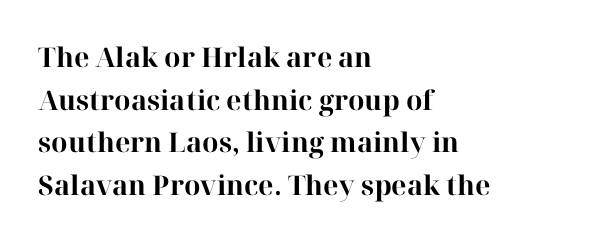
Q: Is the text bold? A: Yes.
Q: Is the text italic (slanted)? A: No, it is upright.
Q: Is the text underlined? A: No.
Q: How is the paragraph aligned? A: Left-aligned.
Q: Is the spacing between letters normal or unusually wide? A: Normal.
Q: Is the spacing between lines tight, normal or loose? A: Normal.
